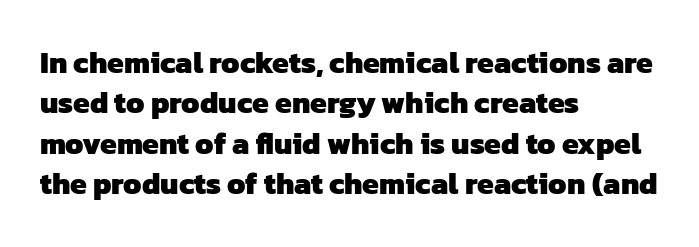
{"serif": "no", "bold": "yes", "weight": "heavy", "width": "normal", "stroke_contrast": "low", "x_height": "medium", "monospaced": "no", "underline": "no", "align": "left", "line_spacing": "normal", "line_spacing_ratio": 1.35, "letter_spacing": "normal", "letter_spacing_em": 0.0, "glyph_px": 30}
